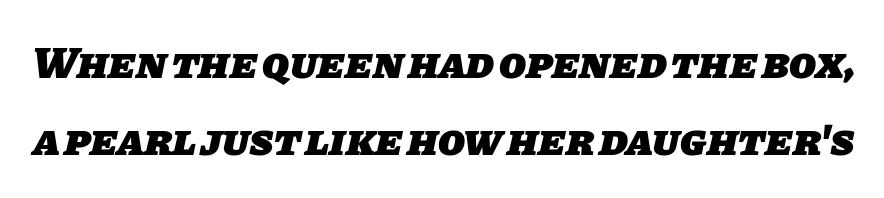
The gaps between neighbouring characters are ordinary and unremarkable. A clean baseline with only descenders dipping below it. Its strokes are broad and dark, the hallmark of bold type. Each letter keeps its own natural width here, so spacing adapts to shape.
